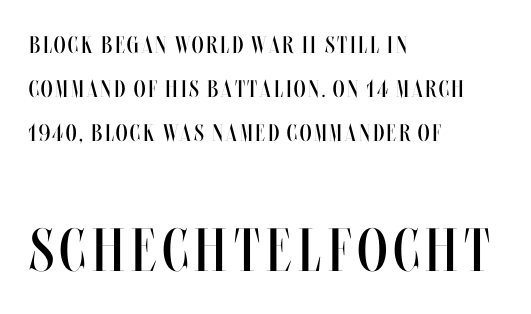
The paragraph shown leans on its left margin. Weight: in the light-to-regular range. Underline: absent. Proportional: the letters do not fall into vertical columns. Caption: upper text group reduced, lower text group enlarged.
